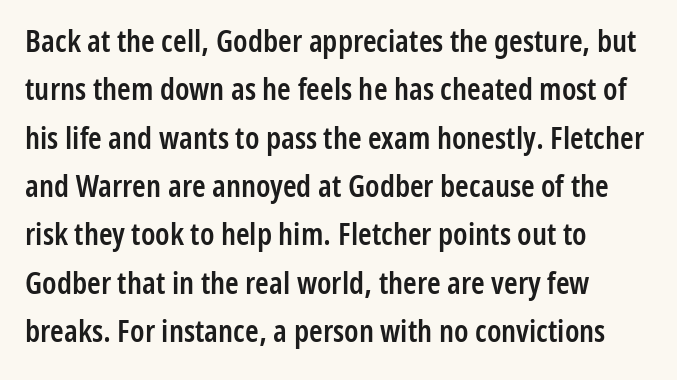
Q: Is the text bold? A: Semi-bold.
Q: Is the text italic (slanted)? A: No, it is upright.
Q: Is the typeface a serif or a sans-serif typeface? A: Sans-serif.
Q: Is the text underlined? A: No.
Q: How is the paragraph aligned? A: Left-aligned.
Q: Is the spacing between letters normal or unusually wide? A: Normal.
Q: Is the spacing between lines tight, normal or loose? A: Normal.
Q: Width (condensed, normal, or wide)? A: Condensed.
Q: Stroke contrast? A: Low.
Q: x-height? A: Medium.
Q: Monospaced? A: No.
